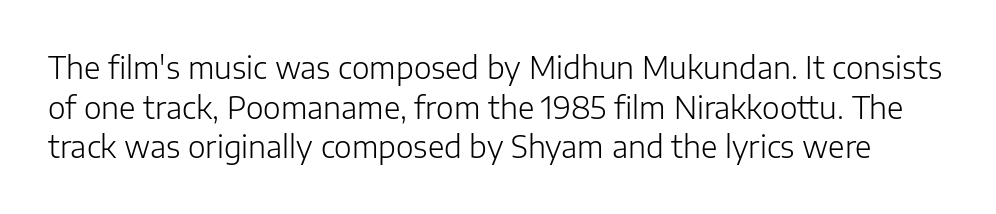
Q: Is the text bold? A: No.
Q: Is the text italic (slanted)? A: No, it is upright.
Q: Is the typeface a serif or a sans-serif typeface? A: Sans-serif.
Q: Is the text underlined? A: No.
Q: Is the spacing between letters normal or unusually wide? A: Normal.
Q: Is the spacing between lines tight, normal or loose? A: Normal.
Q: Width (condensed, normal, or wide)? A: Normal.
Q: Stroke contrast? A: Low.
Q: x-height? A: Medium.
Q: Monospaced? A: No.
